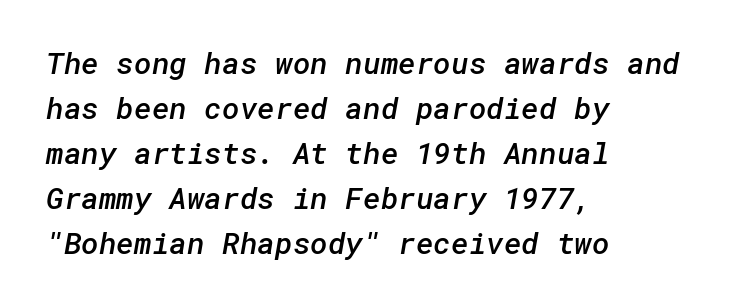
The image shows 30 px semibold sans-serif type; set left-aligned, normal line spacing (1.5x), normal letter spacing, not underlined; low stroke contrast and a medium x-height.
